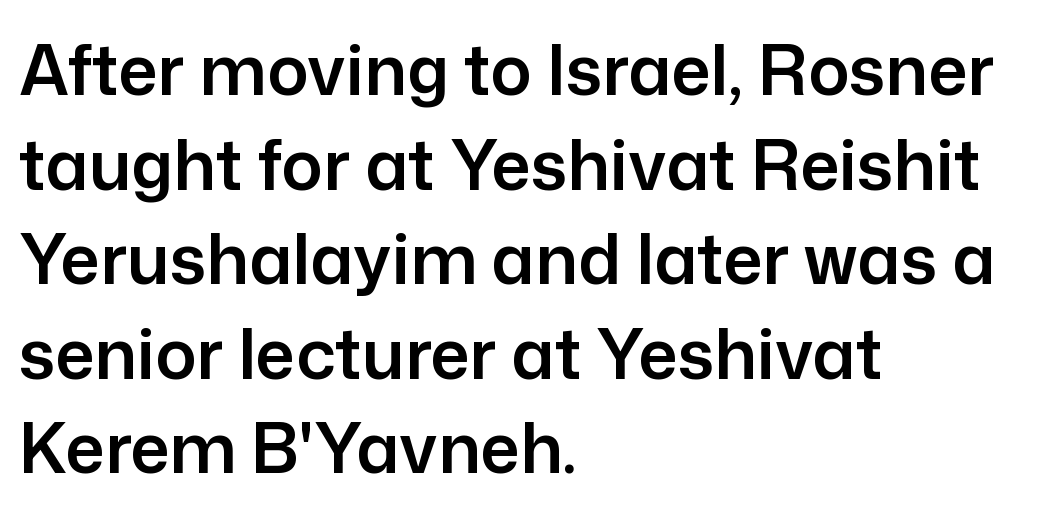
Q: Is the text italic (slanted)? A: No, it is upright.
Q: Is the typeface a serif or a sans-serif typeface? A: Sans-serif.
Q: Is the text underlined? A: No.
Q: How is the paragraph aligned? A: Left-aligned.
Q: Is the spacing between letters normal or unusually wide? A: Normal.
Q: Is the spacing between lines tight, normal or loose? A: Normal.
Q: Width (condensed, normal, or wide)? A: Normal.
Q: Stroke contrast? A: Low.
Q: x-height? A: Medium.
Q: Monospaced? A: No.
